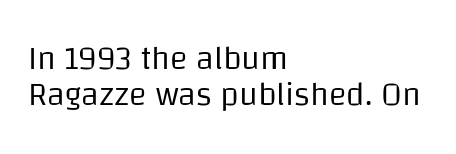
{"serif": "no", "italic": "no", "bold": "no", "weight": "regular", "width": "normal", "stroke_contrast": "low", "x_height": "large", "monospaced": "no", "underline": "no", "align": "left", "line_spacing": "tight", "line_spacing_ratio": 1.08, "letter_spacing": "normal", "letter_spacing_em": 0.0, "glyph_px": 33}
